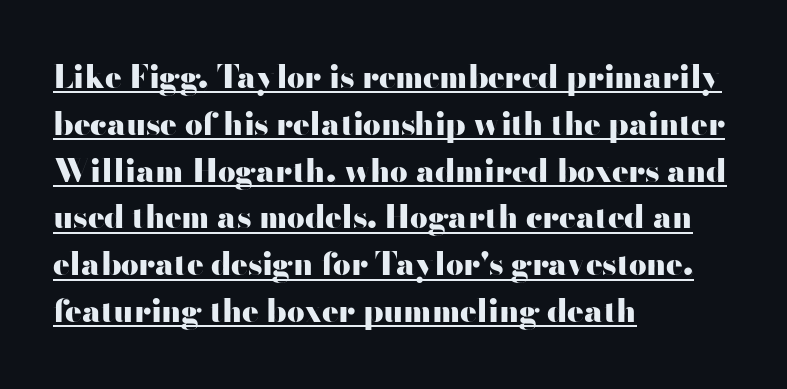
The image shows 31 px heavy, wide sans-serif type, upright; set left-aligned, normal line spacing (1.51x), normal letter spacing, underlined; high stroke contrast and a small x-height.
